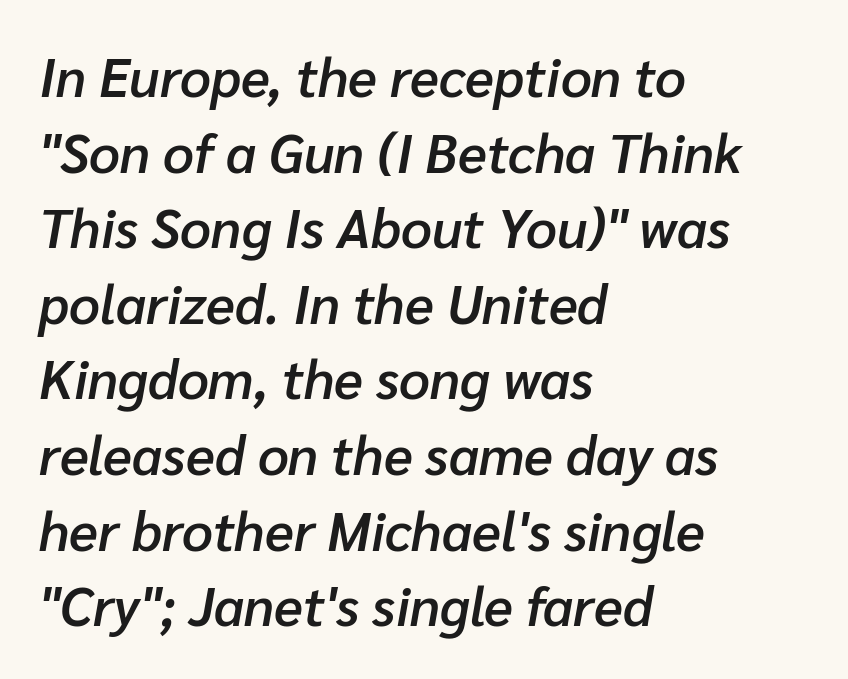
The image shows 54 px semibold type, italic (leaning right); set left-aligned, normal line spacing (1.4x), normal letter spacing, not underlined; low stroke contrast and a medium x-height.
